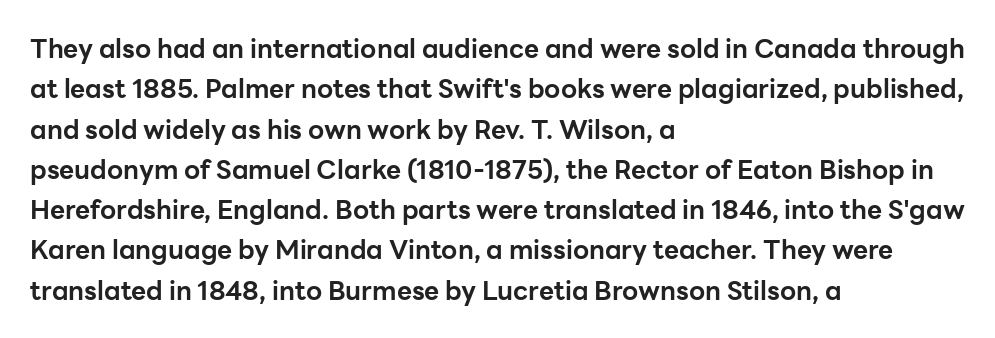
Q: Is the text bold? A: Yes.
Q: Is the text italic (slanted)? A: No, it is upright.
Q: Is the text underlined? A: No.
Q: How is the paragraph aligned? A: Left-aligned.
Q: Is the spacing between letters normal or unusually wide? A: Normal.
Q: Is the spacing between lines tight, normal or loose? A: Normal.
